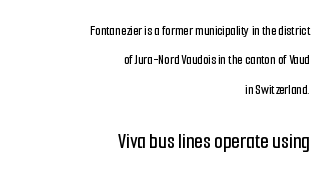
{"italic": "no", "underline": "no", "align": "right", "line_spacing": "loose", "line_spacing_ratio": 2.1, "letter_spacing": "normal", "letter_spacing_em": 0.0, "larger_block": "second", "size_ratio": 1.57, "glyph_px": 22}
